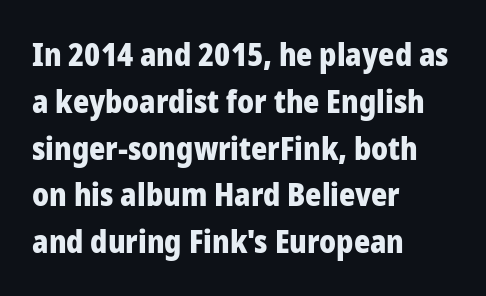
The image shows 31 px heavy sans-serif type, upright; set left-aligned, normal line spacing (1.51x), normal letter spacing, not underlined; low stroke contrast and a medium x-height.
